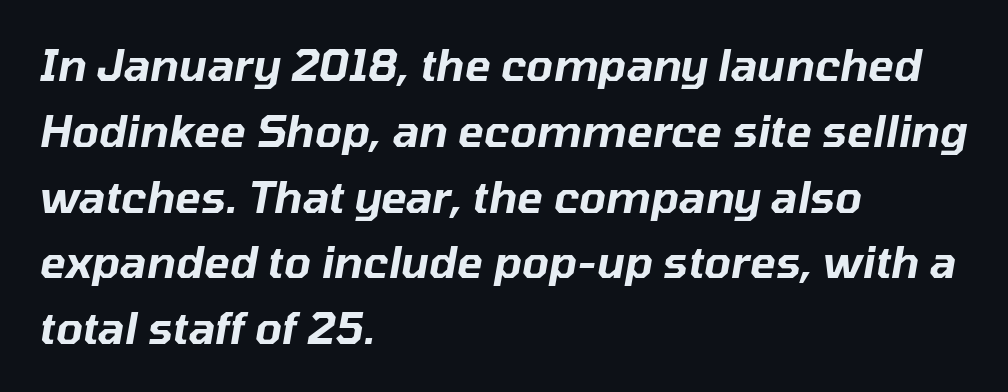
The image shows 43 px text type, italic (leaning right); set left-aligned, normal line spacing (1.53x), normal letter spacing, not underlined; low stroke contrast and a medium x-height.
